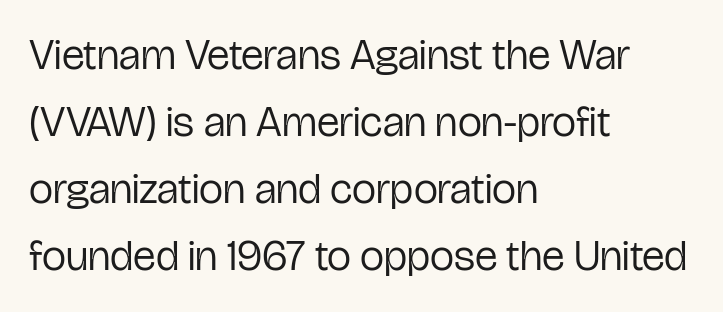
Descenders are the only things crossing below the line. Does the leading feel generous? No, just average. The letters stand straight up with perfectly vertical stems. You could not count columns in this text — the font is proportionally spaced. The line texture is even and compact thanks to regular tracking. To sum up the face: it is a sans, with no serifs.
